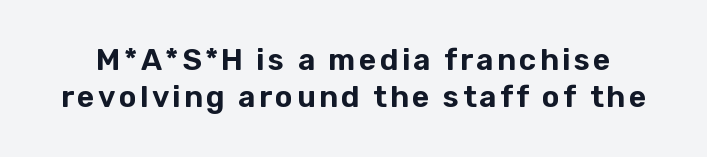
Every character sits straight up, as roman type does. Whoever set this chose a conventional vertical rhythm. The area under the type is left untouched. You can tell from the bare stems that sans-serif type was used. Each letter keeps its own natural width here, so spacing adapts to shape.
